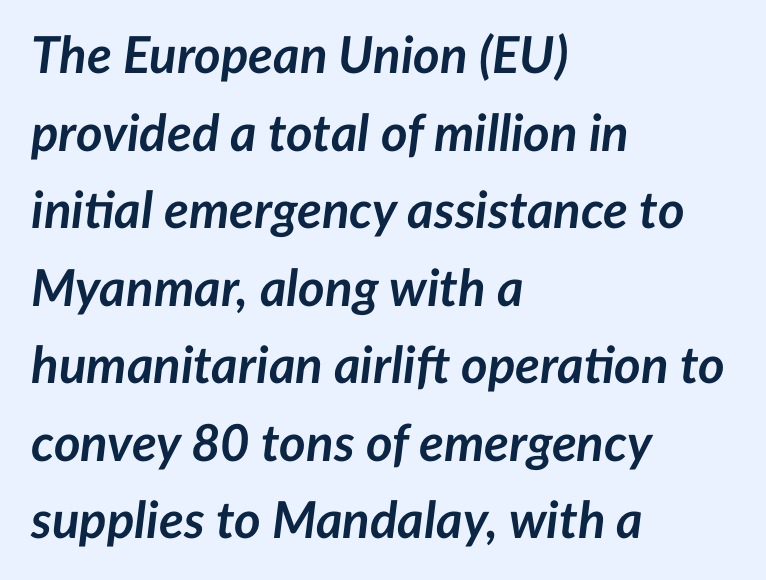
The image shows 51 px semibold type, italic (leaning right); set left-aligned, normal line spacing (1.52x), normal letter spacing, not underlined; low stroke contrast and a medium x-height.
